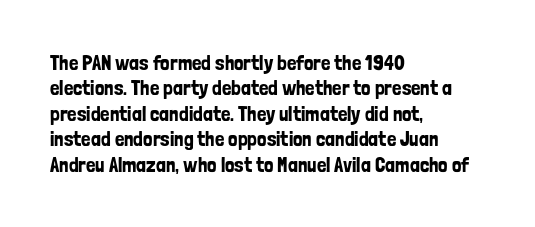
Q: Is the text italic (slanted)? A: No, it is upright.
Q: Is the text underlined? A: No.
Q: How is the paragraph aligned? A: Left-aligned.
Q: Is the spacing between letters normal or unusually wide? A: Normal.
